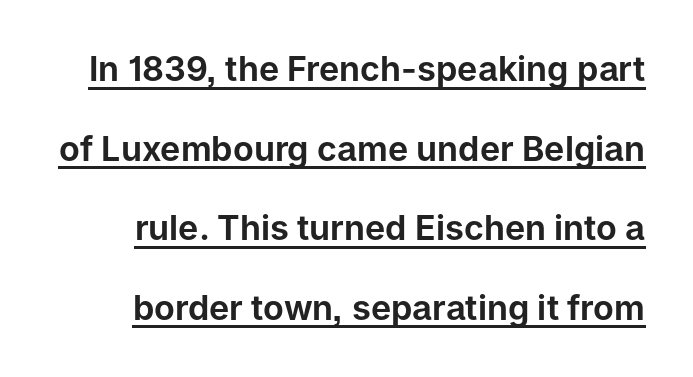
The image shows 34 px sans-serif type, upright; set loose line spacing (2.34x), normal letter spacing, underlined; low stroke contrast and a medium x-height.
